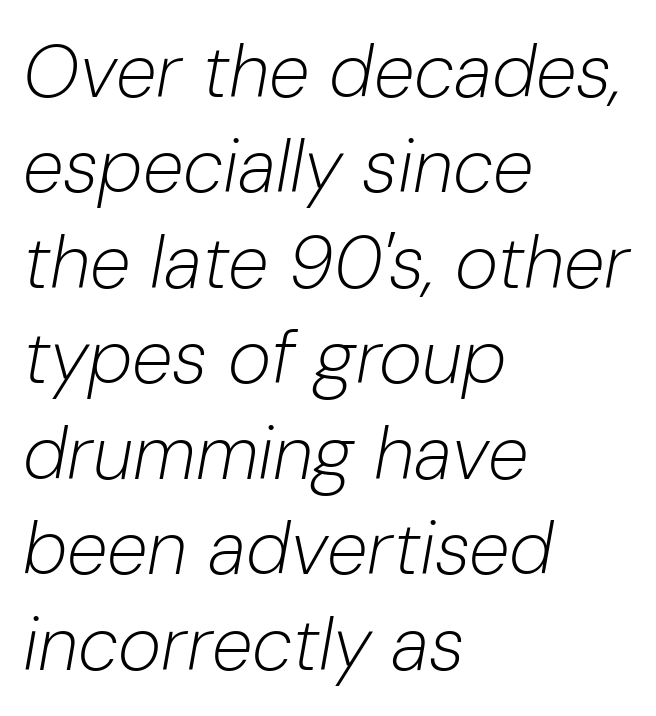
Rule under the text: the space is simply empty. All the whitespace from short lines collects on the right. The whole block is typeset with a tilt. In terms of leading, this rendering sits right in the middle.
